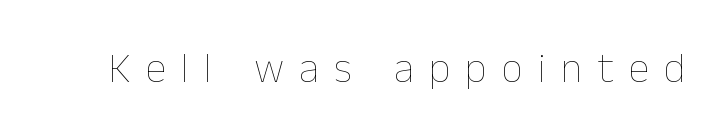
Glance below the letters and you will spot only blank space. The font's upright variant was chosen for this text. Weight: regular or lighter. Display-style spreading of the glyphs; the letterfit is very open.
